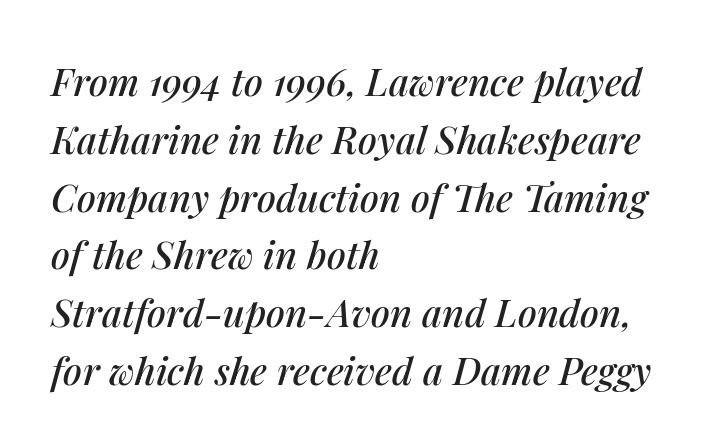
The image shows 38 px text type, italic (leaning right); set left-aligned, normal line spacing (1.52x), normal letter spacing, not underlined; medium stroke contrast and a medium x-height.
